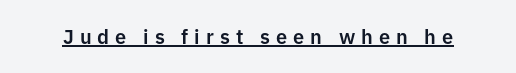
Q: Is the text italic (slanted)? A: No, it is upright.
Q: Is the text underlined? A: Yes.
Q: Is the spacing between letters normal or unusually wide? A: Unusually wide.
